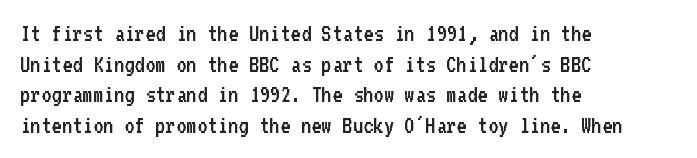
Q: Is the text bold? A: No.
Q: Is the text italic (slanted)? A: No, it is upright.
Q: Is the text underlined? A: No.
Q: How is the paragraph aligned? A: Left-aligned.
Q: Is the spacing between letters normal or unusually wide? A: Normal.
